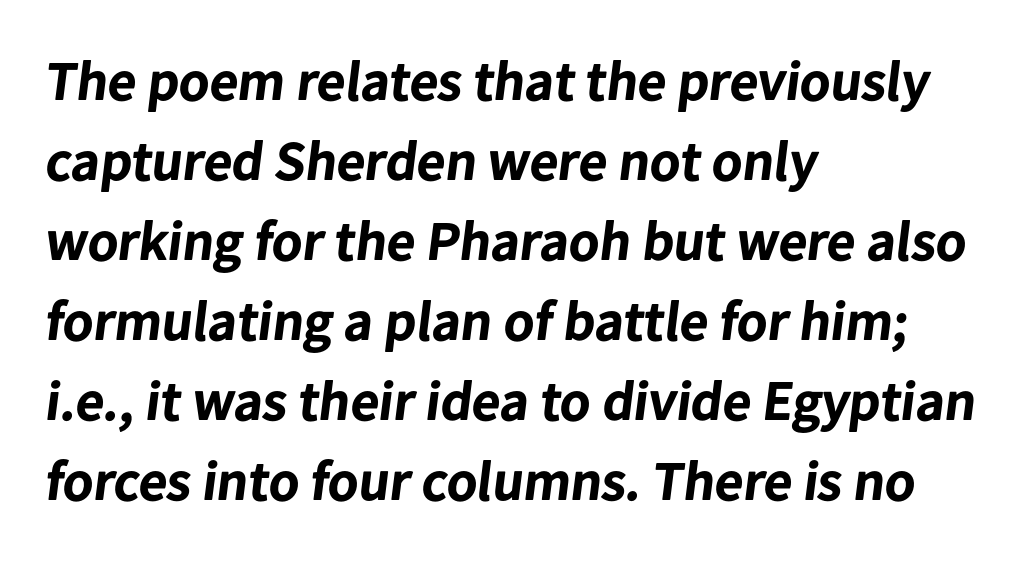
Clear beneath every line of the passage. These lines are rendered in a variable-pitch font. Notice how descenders clear the ascenders below comfortably — that's standard leading. Strong, thick strokes mark this as bold type. This sample uses a sans-serif face. Horizontally, the lines are justified to the leading edge only.
